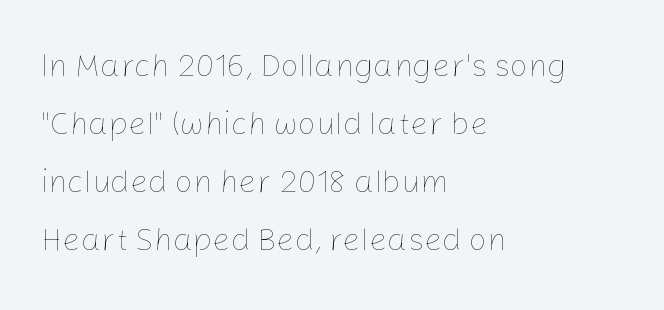
The image shows 32 px thin type, upright; set left-aligned, line spacing 1.81x, normal letter spacing, not underlined; low stroke contrast and a medium x-height.
